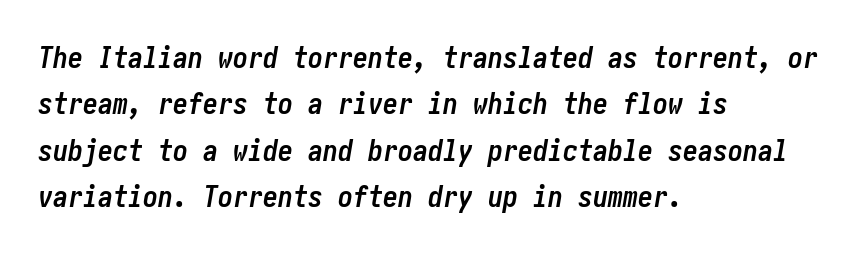
The image shows 30 px semibold, condensed type, italic (leaning right); set left-aligned, normal line spacing (1.55x), normal letter spacing, not underlined; low stroke contrast and a medium x-height.
